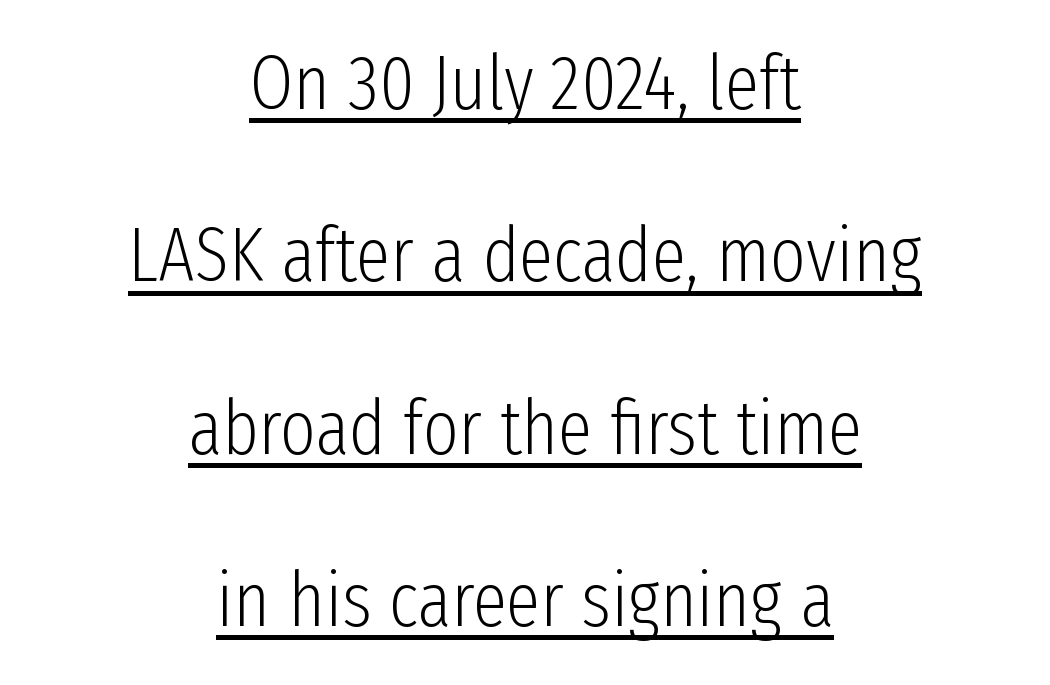
These lines are composed in type without serifs. This sample carries an underscore along the baseline area. Notice the wide empty band between every row — that's loose leading. The setting favours the middle, as headings and verse often do.
